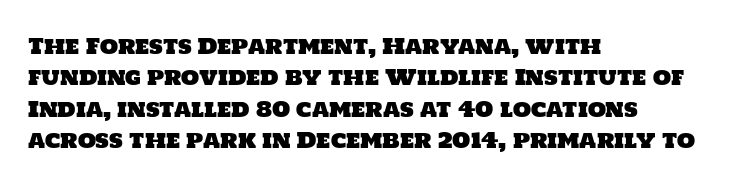
The image shows 21 px text type; set left-aligned, normal line spacing (1.49x), normal letter spacing, not underlined.
